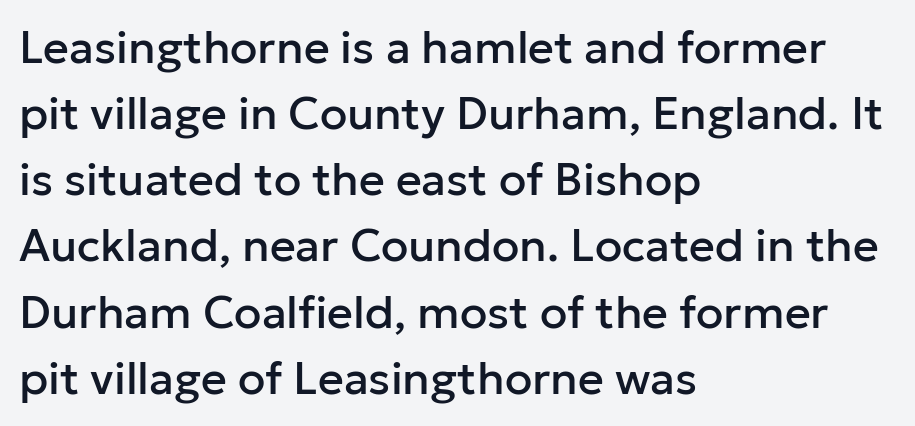
{"serif": "no", "italic": "no", "width": "normal", "stroke_contrast": "low", "x_height": "medium", "monospaced": "no", "underline": "no", "align": "left", "line_spacing": "normal", "line_spacing_ratio": 1.47, "letter_spacing": "normal", "letter_spacing_em": 0.0, "glyph_px": 45}
